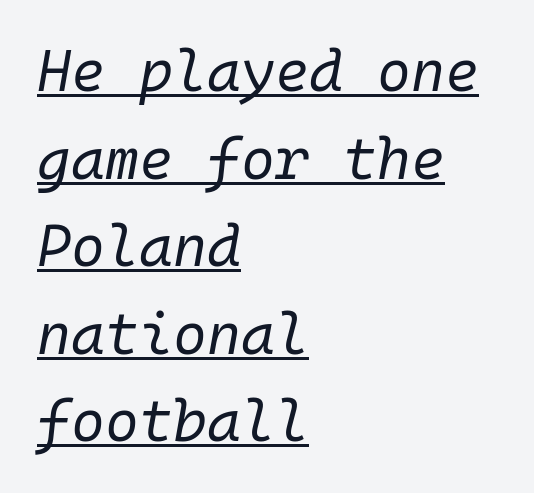
The image shows 58 px regular-weight type, italic (leaning right), monospaced; set left-aligned, normal line spacing (1.51x), normal letter spacing, underlined; low stroke contrast and a medium x-height.
